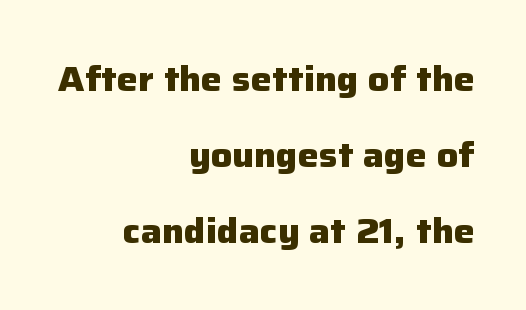
Q: Is the text bold? A: Yes.
Q: Is the text italic (slanted)? A: No, it is upright.
Q: Is the typeface a serif or a sans-serif typeface? A: Sans-serif.
Q: Is the text underlined? A: No.
Q: How is the paragraph aligned? A: Right-aligned.
Q: Is the spacing between letters normal or unusually wide? A: Normal.
Q: Is the spacing between lines tight, normal or loose? A: Loose.
Q: Width (condensed, normal, or wide)? A: Normal.
Q: Stroke contrast? A: Low.
Q: x-height? A: Medium.
Q: Monospaced? A: No.
